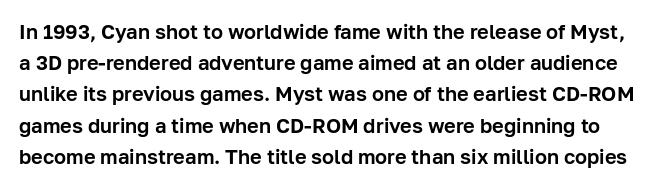
{"italic": "no", "underline": "no", "line_spacing": "normal", "line_spacing_ratio": 1.56, "letter_spacing": "normal", "letter_spacing_em": 0.0, "glyph_px": 20}
